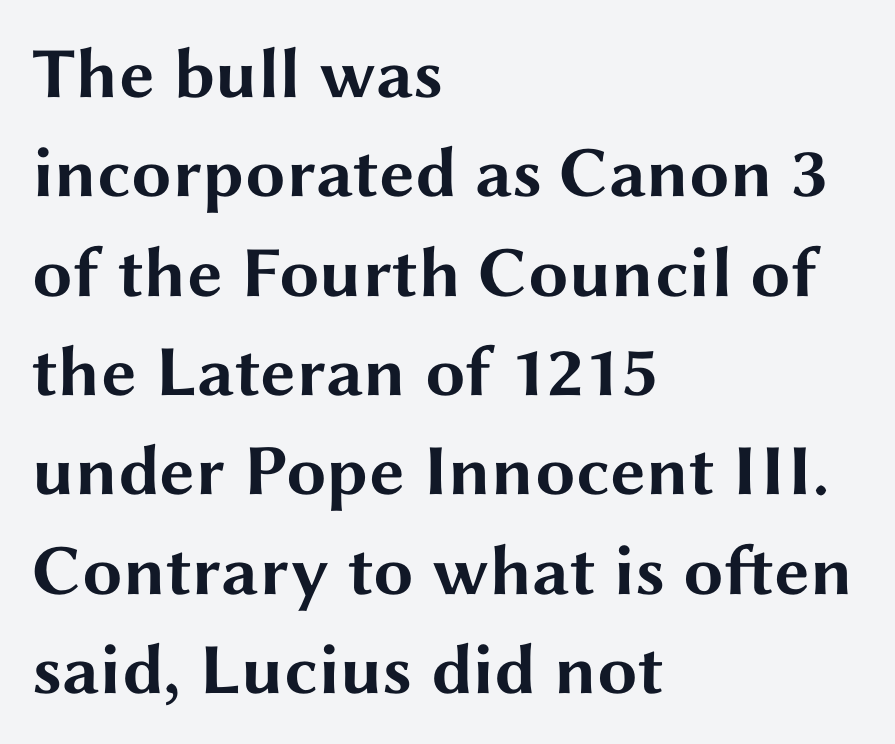
{"serif": "no", "italic": "no", "bold": "yes", "weight": "bold", "width": "wide", "stroke_contrast": "medium", "x_height": "medium", "monospaced": "no", "underline": "no", "align": "left", "line_spacing": "normal", "line_spacing_ratio": 1.38, "letter_spacing": "normal", "letter_spacing_em": 0.0, "glyph_px": 72}
